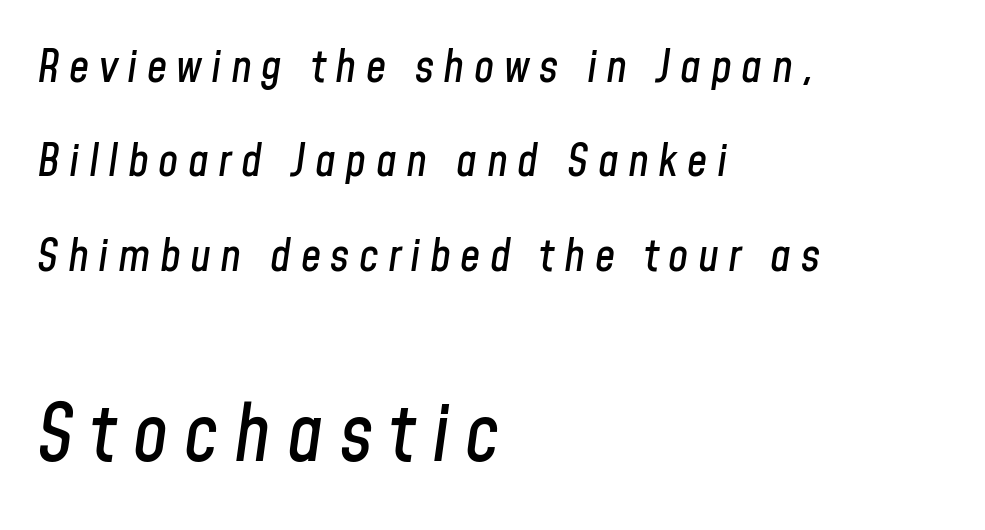
Q: Is the text italic (slanted)? A: Yes, it leans right by about 8 degrees.
Q: Is the text underlined? A: No.
Q: How is the paragraph aligned? A: Left-aligned.
Q: Is the spacing between letters normal or unusually wide? A: Unusually wide.
Q: Is the spacing between lines tight, normal or loose? A: Loose.
Q: Which block of text is set in a larger size, the first (top) or the second (bottom)? A: The second (bottom) one.
Q: Width (condensed, normal, or wide)? A: Condensed.
Q: Stroke contrast? A: Low.
Q: x-height? A: Medium.
Q: Monospaced? A: No.
